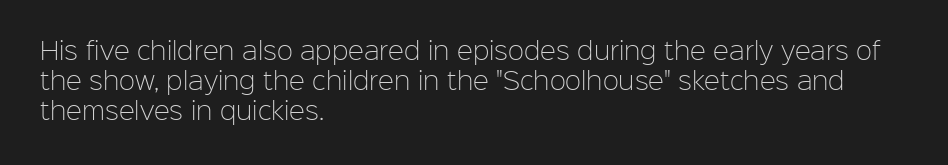
Q: Is the text bold? A: No.
Q: Is the text italic (slanted)? A: No, it is upright.
Q: Is the text underlined? A: No.
Q: How is the paragraph aligned? A: Left-aligned.
Q: Is the spacing between letters normal or unusually wide? A: Normal.
Q: Is the spacing between lines tight, normal or loose? A: Normal.
